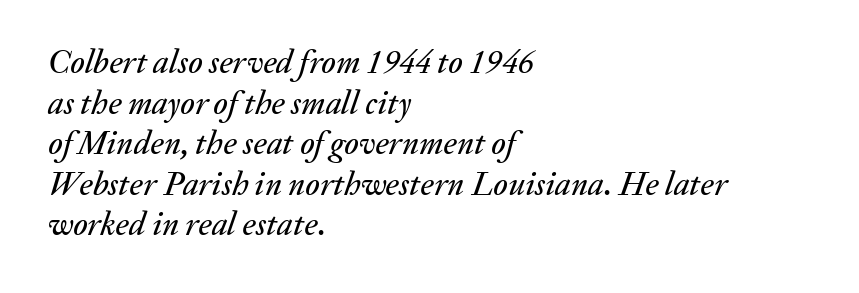
The image shows 33 px text type, italic (leaning right); set left-aligned, line spacing 1.23x, normal letter spacing, not underlined; medium stroke contrast and a medium x-height.
